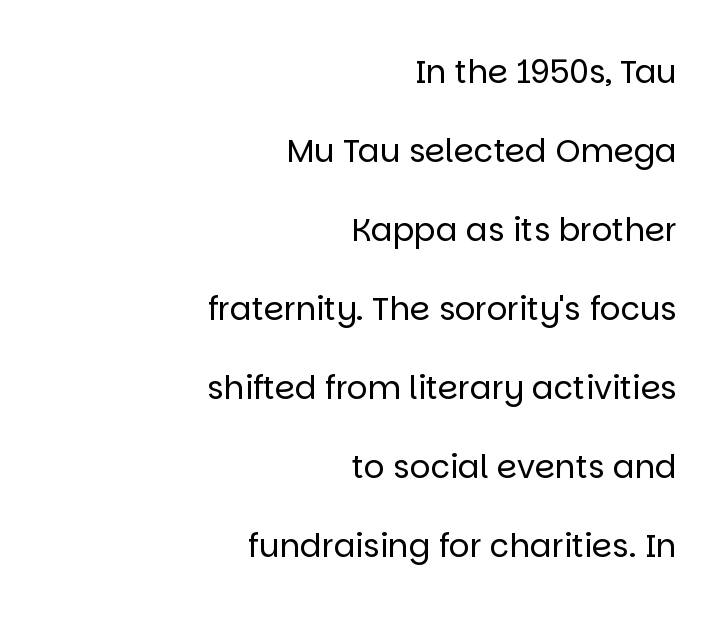
Q: Is the text bold? A: No.
Q: Is the text italic (slanted)? A: No, it is upright.
Q: Is the typeface a serif or a sans-serif typeface? A: Sans-serif.
Q: Is the text underlined? A: No.
Q: How is the paragraph aligned? A: Right-aligned.
Q: Is the spacing between letters normal or unusually wide? A: Normal.
Q: Is the spacing between lines tight, normal or loose? A: Loose.
Q: Width (condensed, normal, or wide)? A: Normal.
Q: Stroke contrast? A: Low.
Q: x-height? A: Large.
Q: Monospaced? A: No.
